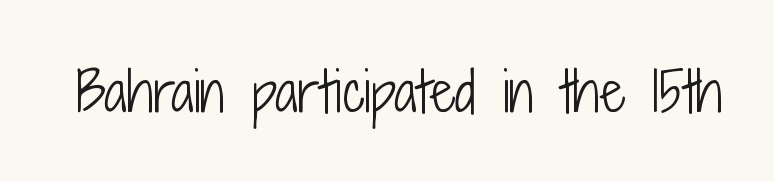
{"serif": "no", "italic": "no", "bold": "no", "weight": "light", "width": "condensed", "stroke_contrast": "low", "x_height": "medium", "monospaced": "no", "underline": "no", "letter_spacing": "normal", "letter_spacing_em": 0.0, "glyph_px": 54}
